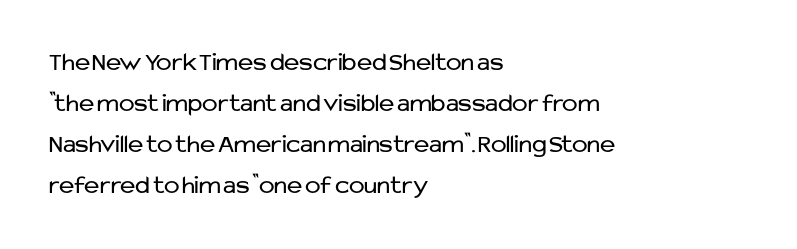
{"italic": "no", "bold": "no", "underline": "no", "align": "left", "line_spacing": "normal", "line_spacing_ratio": 1.58, "letter_spacing": "normal", "letter_spacing_em": 0.0, "glyph_px": 26}
